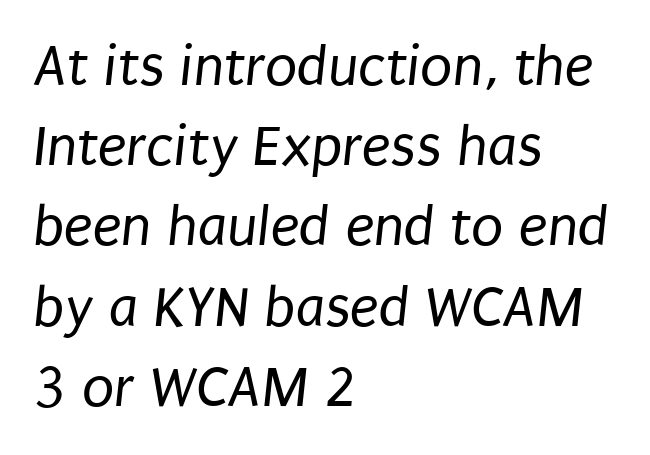
Spacing verdict: proportional, widths tailored to each character. Beneath every word, the page is bare. The passage is arranged the way most books set body copy — flush left. The rendering shows plain stroke endings on the letterforms — a sans-serif design. Line spacing here is normal. A quiet, ordinary-to-light weight characterises the typeface.
